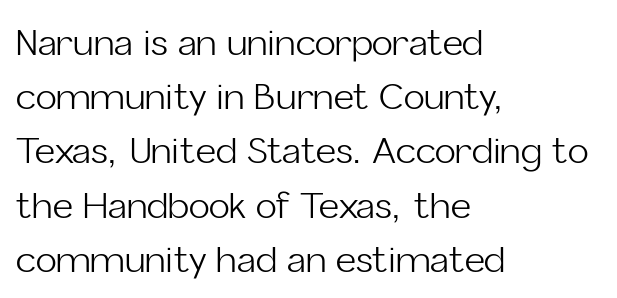
{"serif": "no", "italic": "no", "bold": "no", "weight": "light", "width": "normal", "stroke_contrast": "low", "x_height": "medium", "monospaced": "no", "underline": "no", "align": "left", "line_spacing": "normal", "line_spacing_ratio": 1.55, "letter_spacing": "normal", "letter_spacing_em": 0.0, "glyph_px": 35}
